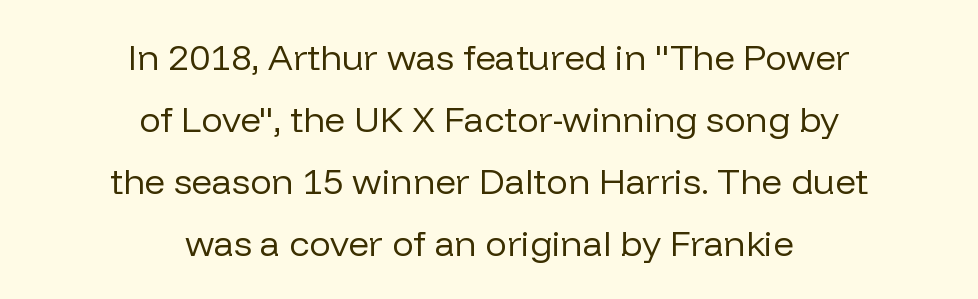
A bare baseline throughout the passage. The cut favours lightness, reaching ordinary text weight at its darkest. Spacing between characters is what you'd get straight out of the box. Upright lettering throughout. Character widths vary here, with narrow letters taking less room than wide ones.
